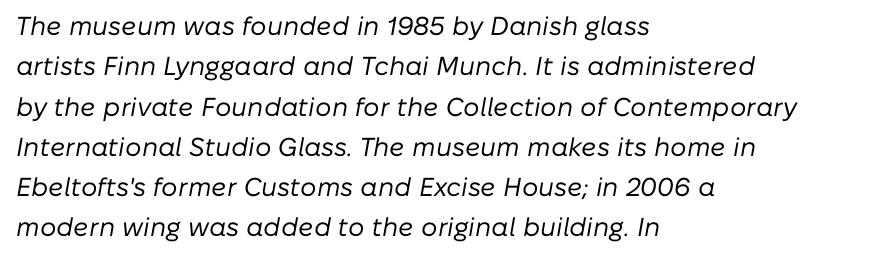
The image shows 26 px text type, italic (leaning right); set left-aligned, normal line spacing (1.55x), normal letter spacing, not underlined.
